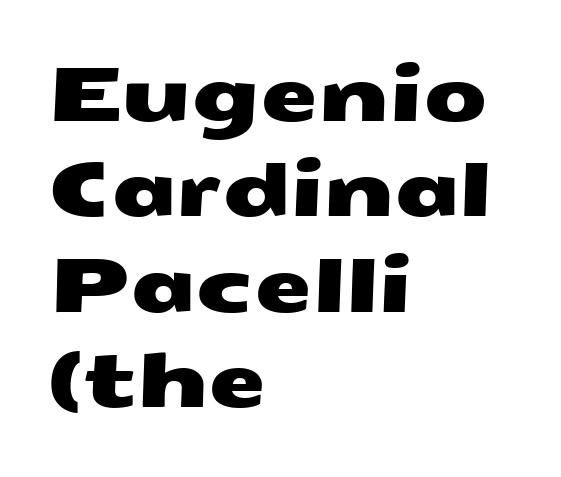
The image shows 74 px wide sans-serif type; set left-aligned, normal line spacing (1.29x), normal letter spacing, not underlined; medium stroke contrast and a medium x-height.
